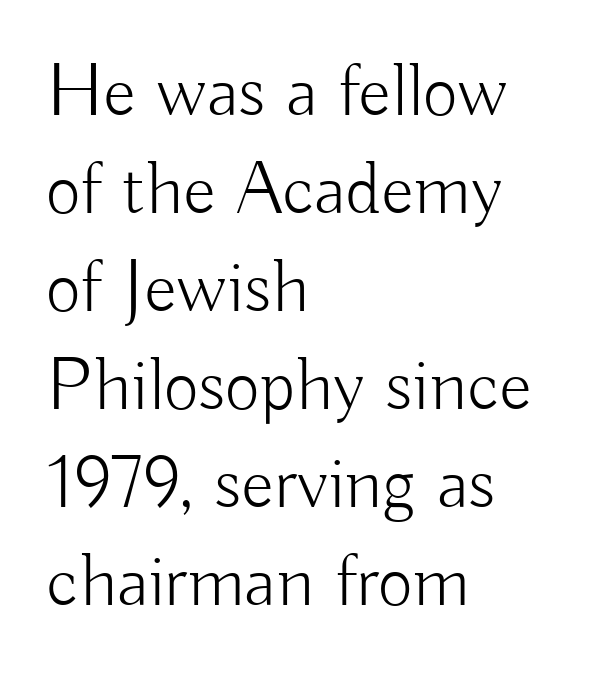
{"serif": "no", "italic": "no", "bold": "no", "weight": "light", "width": "normal", "stroke_contrast": "low", "x_height": "small", "monospaced": "no", "underline": "no", "align": "left", "line_spacing": "normal", "line_spacing_ratio": 1.29, "letter_spacing": "normal", "letter_spacing_em": 0.0, "glyph_px": 76}
